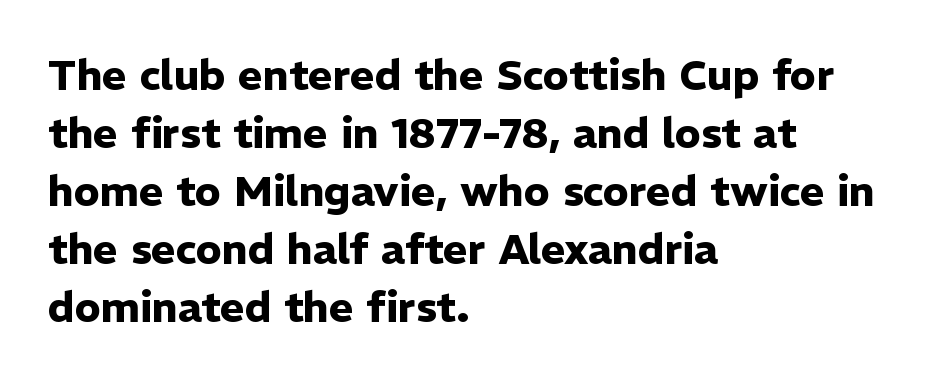
The image shows 42 px heavy sans-serif type, upright; set left-aligned, normal line spacing (1.38x), normal letter spacing, not underlined; low stroke contrast and a medium x-height.
